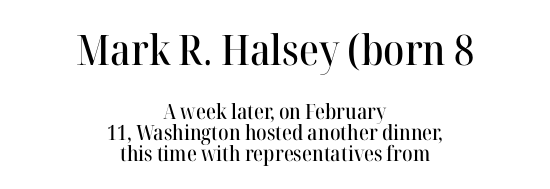
Note: larger setting up top, smaller setting below. Decoration check: the copy has no underline. Think of a printed novel: that variable character pitch is what you see here. Line starts and ends both wander, symmetrically. Summary of vertical rhythm: compact, with narrow interline spacing.
